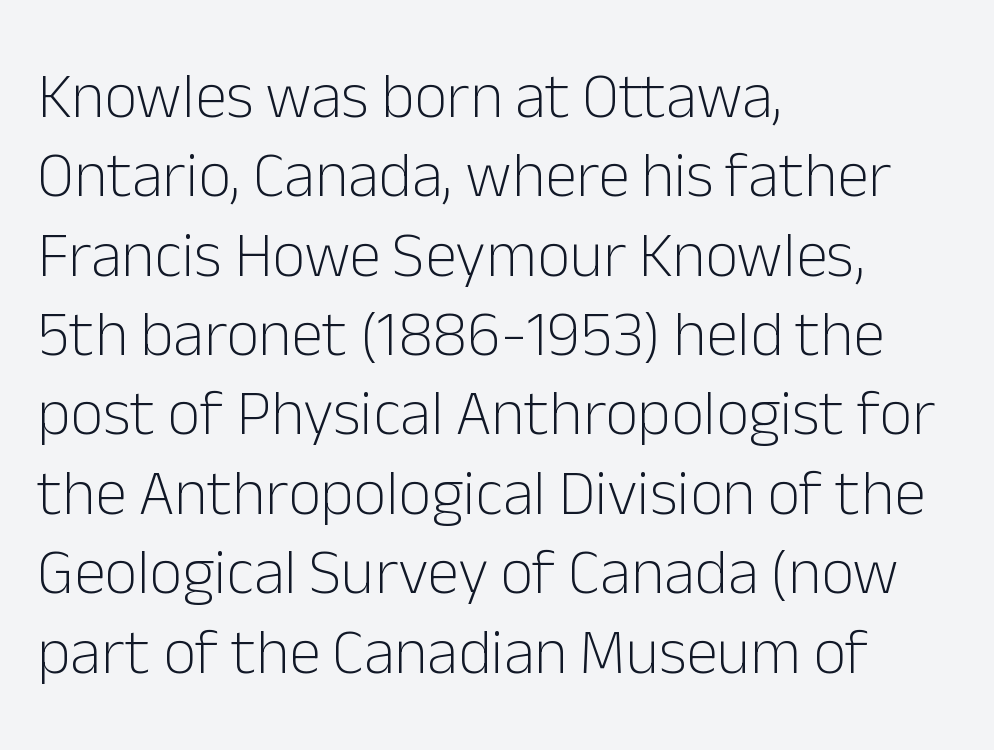
The string is rendered with underlining switched off. Is the type heavy? It reads as light-to-regular instead. You can tell it's not italic because the verticals are truly vertical. You can tell from the bare stems that sans-serif type was used. Honestly, the letter spacing is just normal — you wouldn't notice it. Caption: multi-line text, flush left, ragged right.
